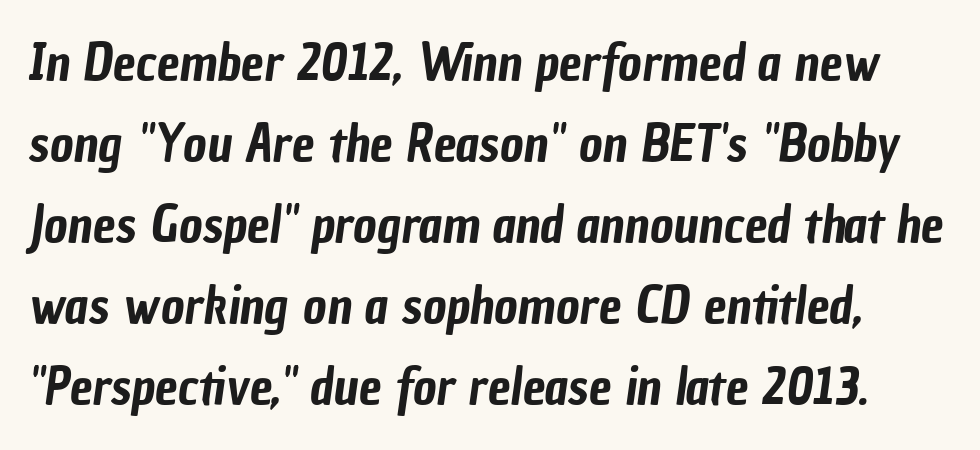
Do the characters align in a grid? No, the font is proportional. Vertically, the passage feels balanced, rows spaced as you'd expect. Type without underlining. Spacing between characters is what you'd get straight out of the box. A sans-serif font was chosen for this passage.
